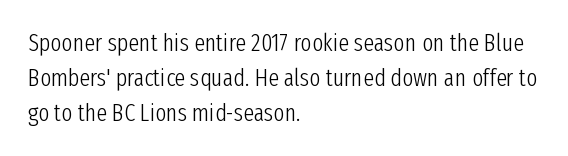
{"italic": "no", "bold": "no", "underline": "no", "align": "left", "line_spacing": "normal", "line_spacing_ratio": 1.45, "letter_spacing": "normal", "letter_spacing_em": 0.0, "glyph_px": 24}
